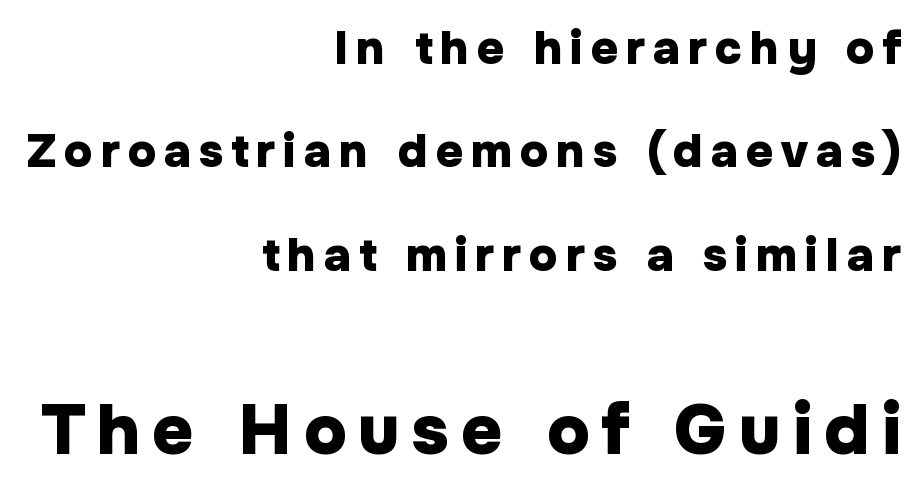
The image shows 71 px heavy sans-serif type, upright; set right-aligned, loose line spacing (2.2x), not underlined; the second (bottom) block is 1.51x larger; low stroke contrast and a medium x-height.
